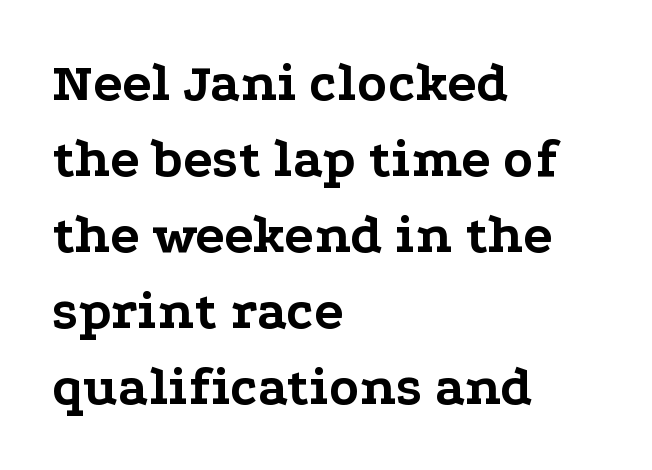
Do the characters align in a grid? No, the font is proportional. Yep, those are serifs on the letters. These lines sit exactly where default settings would place them. Here the glyphs are tracked normally, forming tight word shapes. Posture: straight, roman, zero tilt. Layout note: lines flush left.
